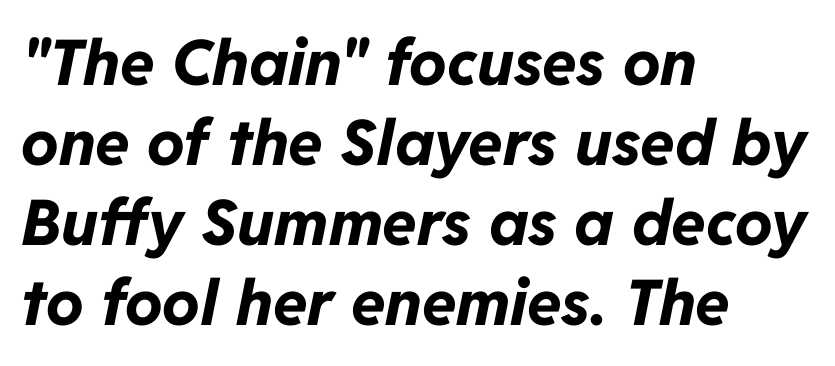
The image shows 63 px bold type, italic (leaning right); set left-aligned, normal line spacing (1.27x), normal letter spacing, not underlined; low stroke contrast and a medium x-height.
